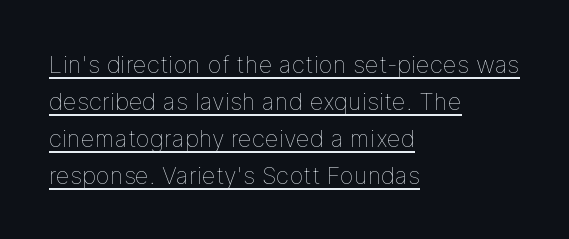
{"italic": "no", "bold": "no", "underline": "yes", "align": "left", "line_spacing": "normal", "line_spacing_ratio": 1.54, "letter_spacing": "normal", "letter_spacing_em": 0.0, "glyph_px": 24}
